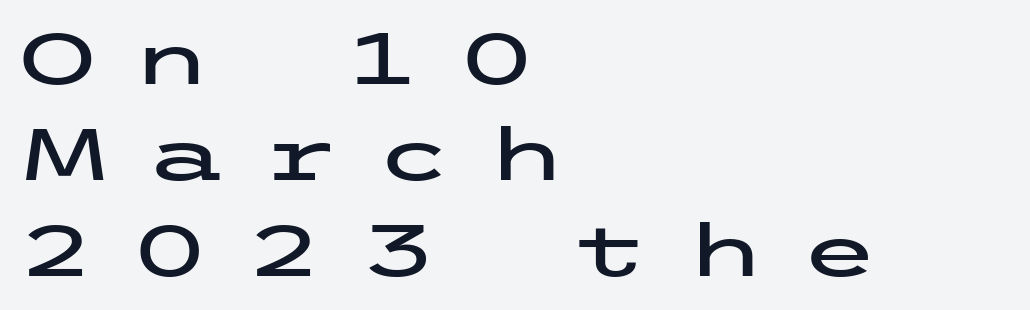
{"serif": "no", "italic": "no", "width": "wide", "stroke_contrast": "low", "x_height": "medium", "underline": "no", "align": "left", "line_spacing": "normal", "line_spacing_ratio": 1.33, "letter_spacing": "wide", "letter_spacing_em": 0.48, "glyph_px": 72}
